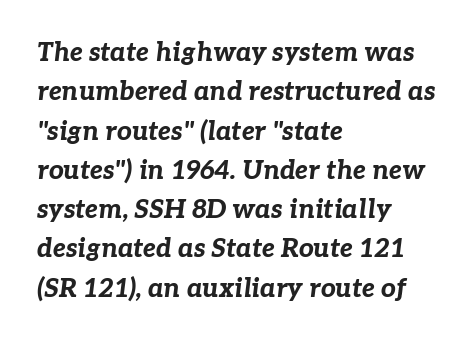
Q: Is the text bold? A: Yes.
Q: Is the text italic (slanted)? A: Yes, it leans right by about 7 degrees.
Q: Is the text underlined? A: No.
Q: How is the paragraph aligned? A: Left-aligned.
Q: Is the spacing between letters normal or unusually wide? A: Normal.
Q: Is the spacing between lines tight, normal or loose? A: Normal.
